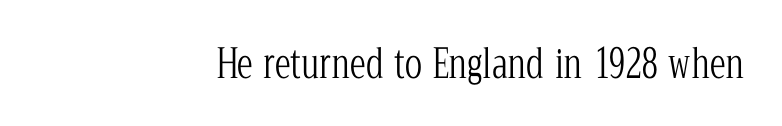
The image shows 40 px light, condensed serif type, upright; set right-aligned, normal letter spacing, not underlined; low stroke contrast and a medium x-height.
